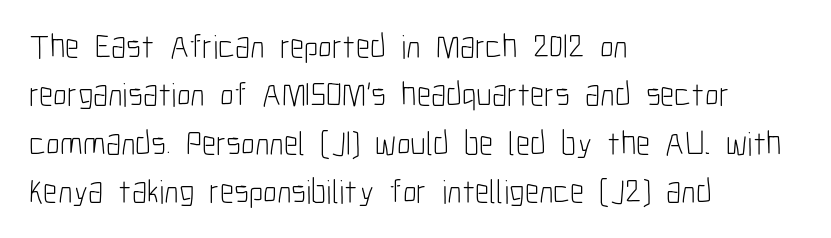
Q: Is the text bold? A: No.
Q: Is the text italic (slanted)? A: No, it is upright.
Q: Is the typeface a serif or a sans-serif typeface? A: Sans-serif.
Q: Is the text underlined? A: No.
Q: How is the paragraph aligned? A: Left-aligned.
Q: Is the spacing between letters normal or unusually wide? A: Normal.
Q: Is the spacing between lines tight, normal or loose? A: Normal.
Q: Width (condensed, normal, or wide)? A: Condensed.
Q: Stroke contrast? A: Low.
Q: x-height? A: Medium.
Q: Monospaced? A: No.
